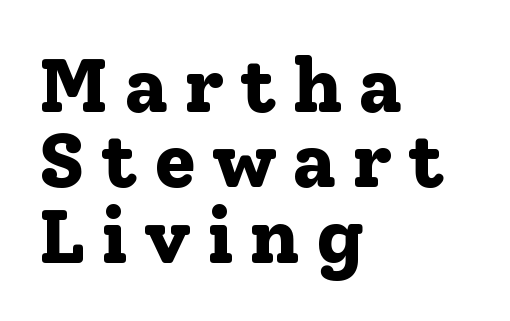
{"serif": "yes", "italic": "no", "bold": "yes", "weight": "bold", "width": "normal", "stroke_contrast": "low", "x_height": "medium", "monospaced": "no", "underline": "no", "align": "left", "line_spacing": "tight", "line_spacing_ratio": 0.98, "letter_spacing": "wide", "letter_spacing_em": 0.2, "glyph_px": 77}
